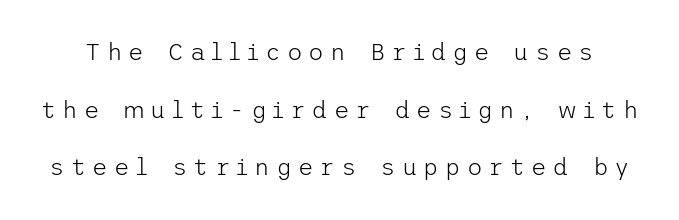
Stems and bowls with no extra thickness — not bold. The line texture is sparse and dotted thanks to wide tracking. The strip under each line holds only bare page. Leading: increased. Characters remain perfectly vertical along every line.
